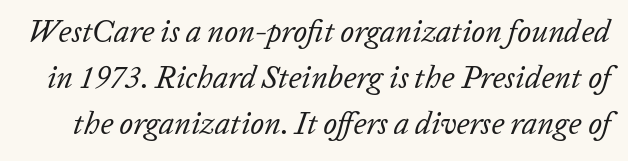
{"italic": "yes", "lean": "right", "slant_degrees": 20, "bold": "no", "weight": "regular", "width": "normal", "stroke_contrast": "low", "x_height": "medium", "monospaced": "no", "underline": "no", "line_spacing": "normal", "line_spacing_ratio": 1.49, "letter_spacing": "normal", "letter_spacing_em": 0.0, "glyph_px": 31}
